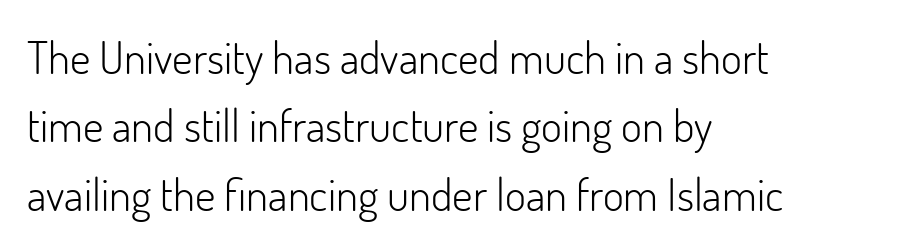
{"serif": "no", "italic": "no", "bold": "no", "weight": "light", "width": "normal", "stroke_contrast": "low", "x_height": "small", "monospaced": "no", "underline": "no", "align": "left", "line_spacing": "normal", "line_spacing_ratio": 1.52, "letter_spacing": "normal", "letter_spacing_em": 0.0, "glyph_px": 45}
